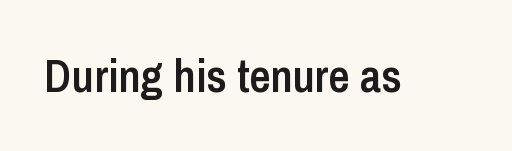
The image shows 46 px semibold, condensed sans-serif type, upright; set normal letter spacing, not underlined; low stroke contrast and a medium x-height.
